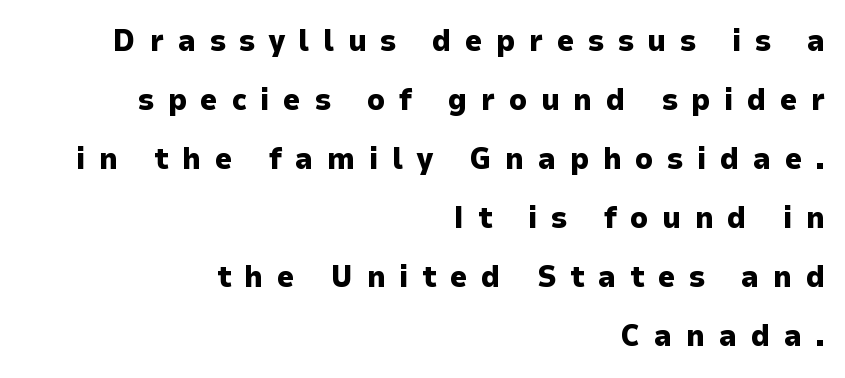
Q: Is the text bold? A: Yes.
Q: Is the text italic (slanted)? A: No, it is upright.
Q: Is the typeface a serif or a sans-serif typeface? A: Sans-serif.
Q: Is the text underlined? A: No.
Q: How is the paragraph aligned? A: Right-aligned.
Q: Is the spacing between letters normal or unusually wide? A: Unusually wide.
Q: Is the spacing between lines tight, normal or loose? A: Loose.
Q: Width (condensed, normal, or wide)? A: Normal.
Q: Stroke contrast? A: Low.
Q: x-height? A: Medium.
Q: Monospaced? A: No.
